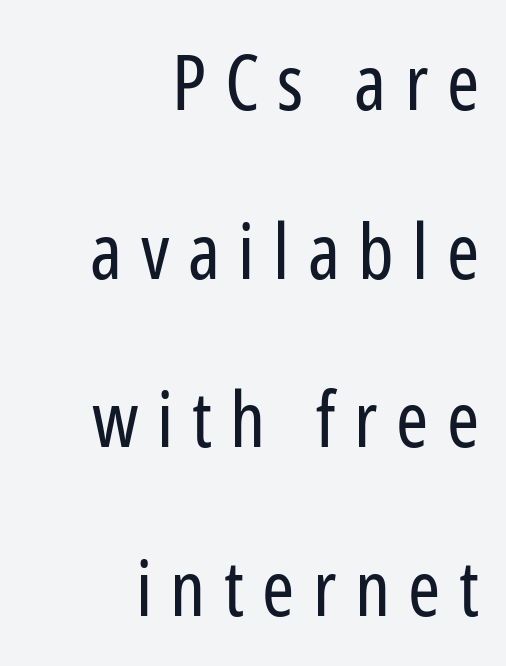
The image shows 77 px regular-weight, condensed sans-serif type, upright; set right-aligned, loose line spacing (2.19x), unusually wide letter spacing (+0.24 em), not underlined; low stroke contrast and a medium x-height.
